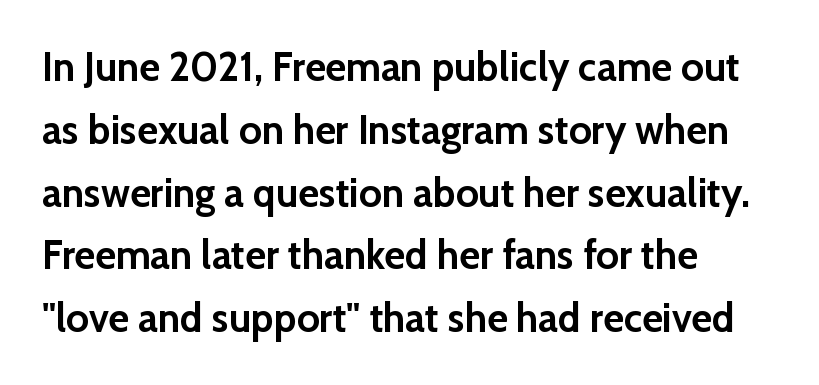
Q: Is the text bold? A: Yes.
Q: Is the text italic (slanted)? A: No, it is upright.
Q: Is the typeface a serif or a sans-serif typeface? A: Sans-serif.
Q: Is the text underlined? A: No.
Q: How is the paragraph aligned? A: Left-aligned.
Q: Is the spacing between letters normal or unusually wide? A: Normal.
Q: Is the spacing between lines tight, normal or loose? A: Normal.
Q: Width (condensed, normal, or wide)? A: Normal.
Q: Stroke contrast? A: Low.
Q: x-height? A: Medium.
Q: Monospaced? A: No.
